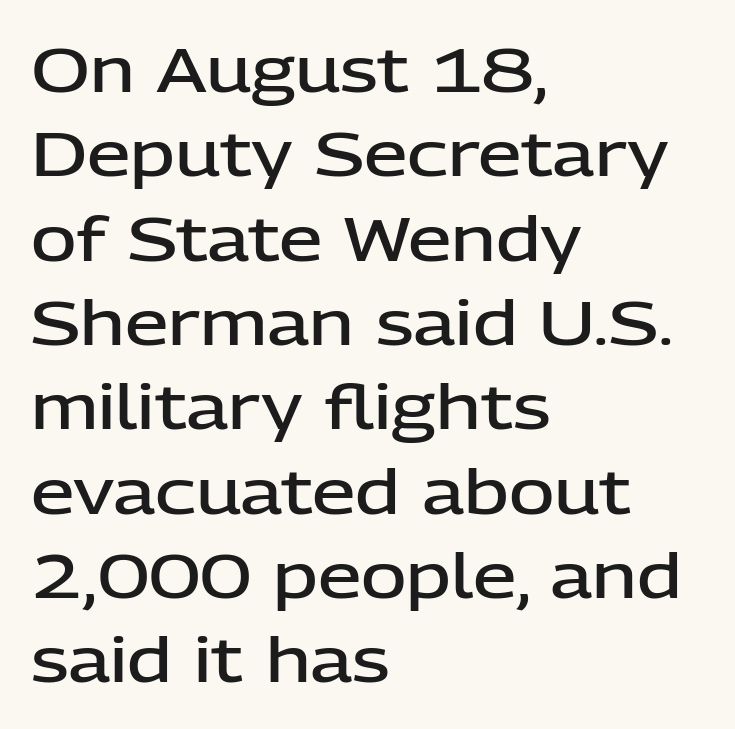
Q: Is the text bold? A: Semi-bold.
Q: Is the text italic (slanted)? A: No, it is upright.
Q: Is the typeface a serif or a sans-serif typeface? A: Sans-serif.
Q: Is the text underlined? A: No.
Q: How is the paragraph aligned? A: Left-aligned.
Q: Is the spacing between letters normal or unusually wide? A: Normal.
Q: Is the spacing between lines tight, normal or loose? A: Normal.
Q: Width (condensed, normal, or wide)? A: Normal.
Q: Stroke contrast? A: Low.
Q: x-height? A: Medium.
Q: Monospaced? A: No.
